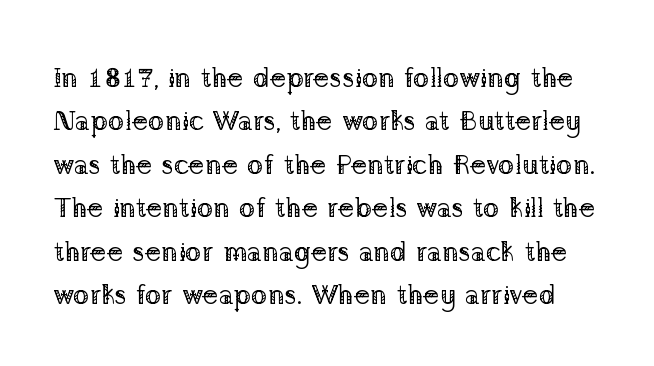
Q: Is the text bold? A: No.
Q: Is the text italic (slanted)? A: No, it is upright.
Q: Is the typeface a serif or a sans-serif typeface? A: Serif.
Q: Is the text underlined? A: No.
Q: Is the spacing between letters normal or unusually wide? A: Normal.
Q: Is the spacing between lines tight, normal or loose? A: Normal.
Q: Width (condensed, normal, or wide)? A: Normal.
Q: Stroke contrast? A: Low.
Q: x-height? A: Medium.
Q: Monospaced? A: No.
